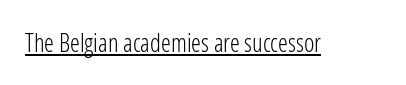
Q: Is the text bold? A: No.
Q: Is the text italic (slanted)? A: No, it is upright.
Q: Is the text underlined? A: Yes.
Q: Is the spacing between letters normal or unusually wide? A: Normal.
